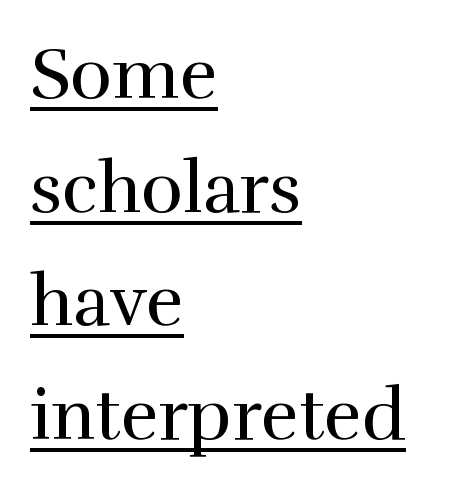
{"serif": "yes", "italic": "no", "bold": "no", "weight": "regular", "width": "normal", "stroke_contrast": "high", "x_height": "medium", "monospaced": "no", "underline": "yes", "align": "left", "line_spacing": "normal", "line_spacing_ratio": 1.6, "letter_spacing": "normal", "letter_spacing_em": 0.0, "glyph_px": 71}
